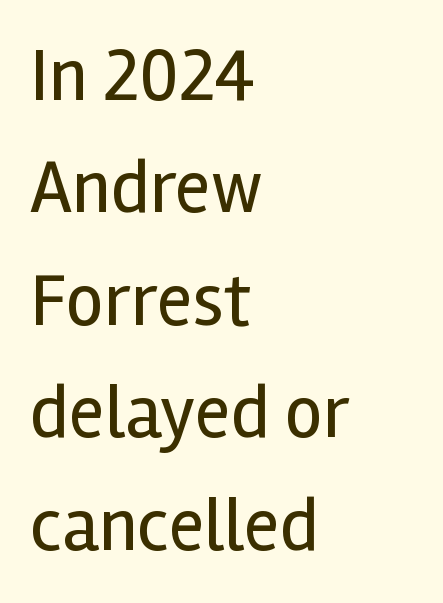
{"serif": "no", "italic": "no", "bold": "no", "weight": "regular", "width": "normal", "x_height": "medium", "monospaced": "no", "underline": "no", "align": "left", "line_spacing": "normal", "line_spacing_ratio": 1.5, "letter_spacing": "normal", "letter_spacing_em": 0.0, "glyph_px": 75}
